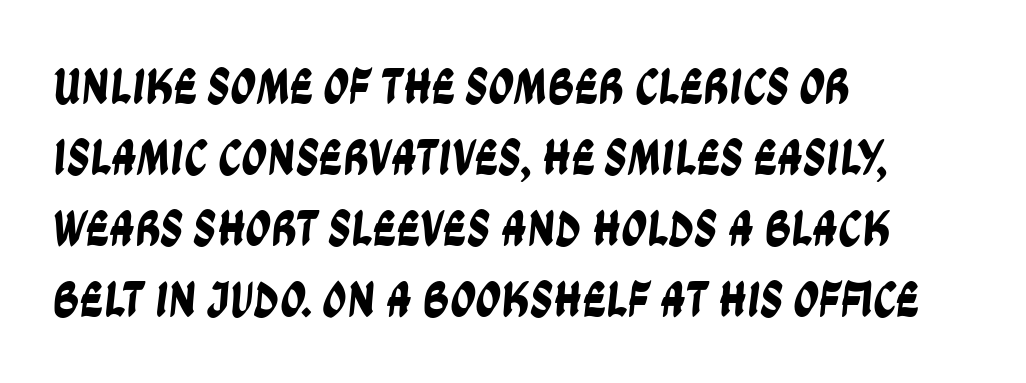
The image shows 51 px condensed sans-serif type; set left-aligned, normal line spacing (1.39x), normal letter spacing, not underlined; low stroke contrast and a large x-height.
